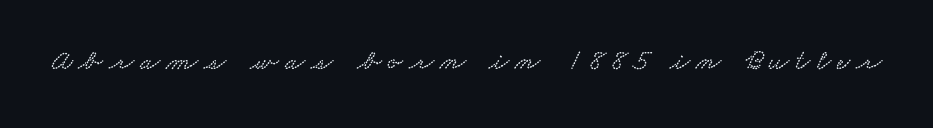
The letters carry serifs — small finishing strokes at the ends of their stems. A typesetter would call this proportional, since set widths differ per character. The words here are not underlined. Compared with typical body copy, the letter spacing here is much looser.
